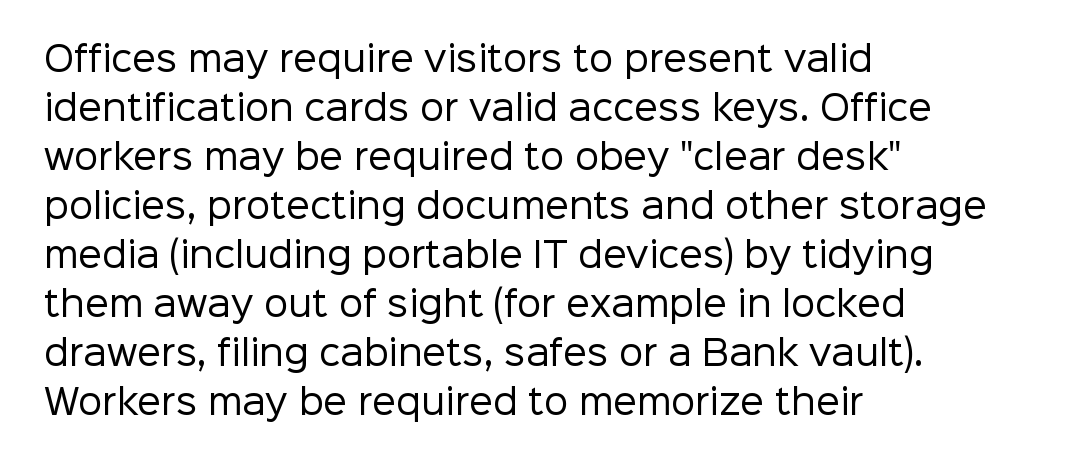
Q: Is the text bold? A: No.
Q: Is the text italic (slanted)? A: No, it is upright.
Q: Is the typeface a serif or a sans-serif typeface? A: Sans-serif.
Q: Is the text underlined? A: No.
Q: How is the paragraph aligned? A: Left-aligned.
Q: Is the spacing between letters normal or unusually wide? A: Normal.
Q: Is the spacing between lines tight, normal or loose? A: Normal.
Q: Width (condensed, normal, or wide)? A: Normal.
Q: Stroke contrast? A: Low.
Q: x-height? A: Medium.
Q: Monospaced? A: No.
